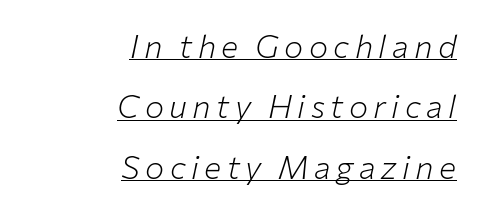
The image shows 32 px light type, italic (leaning right); set right-aligned, line spacing 1.89x, underlined; low stroke contrast and a medium x-height.
